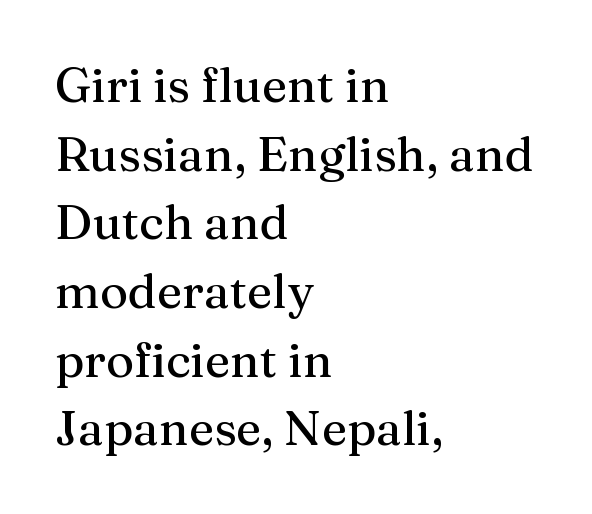
The image shows 48 px serif type, upright; set left-aligned, normal line spacing (1.43x), normal letter spacing, not underlined; medium stroke contrast and a medium x-height.
